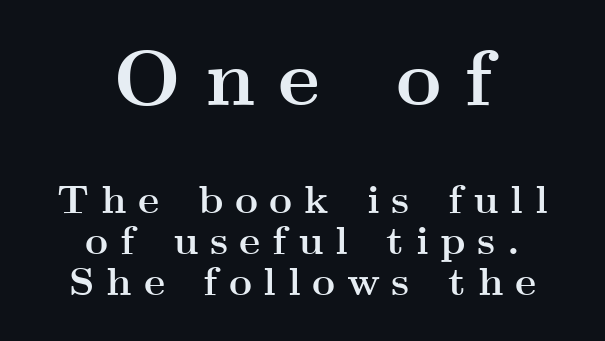
Q: Is the text bold? A: Yes.
Q: Is the text italic (slanted)? A: No, it is upright.
Q: Is the typeface a serif or a sans-serif typeface? A: Serif.
Q: Is the text underlined? A: No.
Q: How is the paragraph aligned? A: Centered.
Q: Is the spacing between letters normal or unusually wide? A: Unusually wide.
Q: Is the spacing between lines tight, normal or loose? A: Tight.
Q: Which block of text is set in a larger size, the first (top) or the second (bottom)? A: The first (top) one.
Q: Width (condensed, normal, or wide)? A: Wide.
Q: Stroke contrast? A: Medium.
Q: x-height? A: Small.
Q: Monospaced? A: No.
